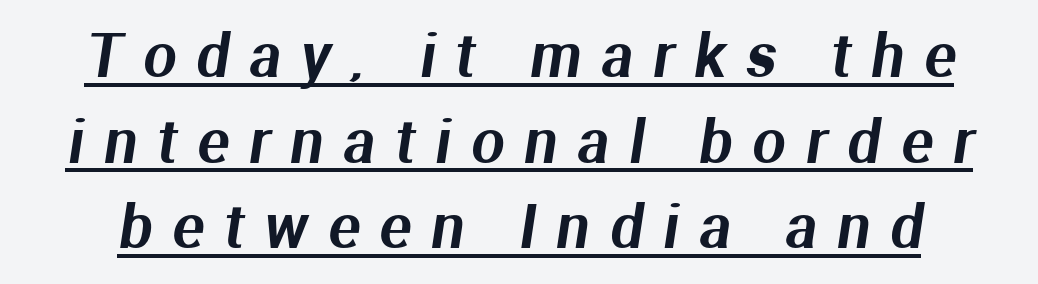
Is there much room between lines? A standard amount, neither cramped nor airy. These lines are rendered in a variable-pitch font. The letters are spread apart with noticeably loose tracking. This rendering features underlined lettering. The designer went with a sans here, leaving each stem footless.
